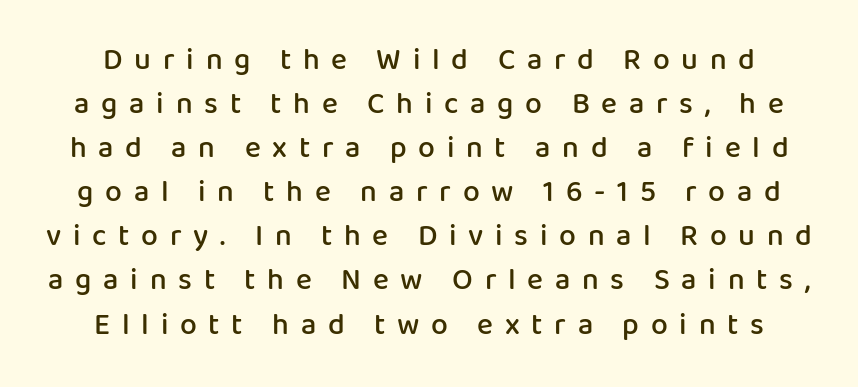
The image shows 30 px semibold sans-serif type, upright; set centered, normal line spacing (1.47x), unusually wide letter spacing (+0.39 em), not underlined; low stroke contrast and a medium x-height.
